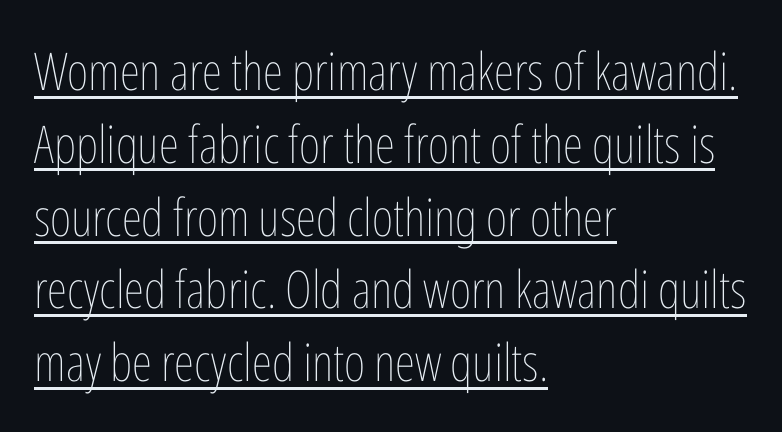
The image shows 52 px thin, condensed type, upright; set left-aligned, normal line spacing (1.4x), normal letter spacing, underlined; low stroke contrast and a medium x-height.
